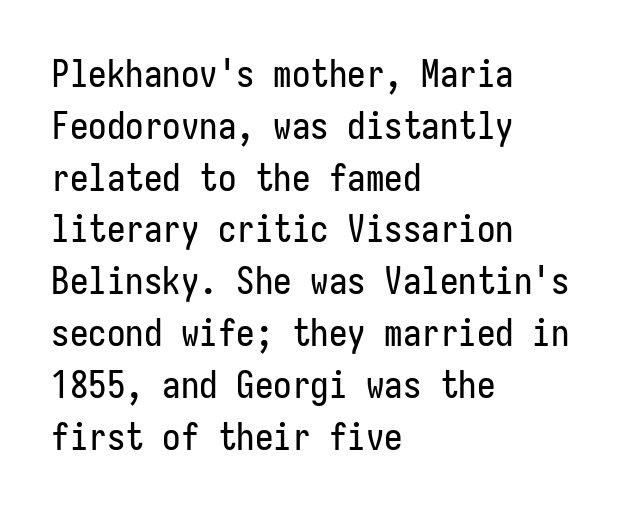
Q: Is the text italic (slanted)? A: No, it is upright.
Q: Is the typeface a serif or a sans-serif typeface? A: Sans-serif.
Q: Is the text underlined? A: No.
Q: How is the paragraph aligned? A: Left-aligned.
Q: Is the spacing between letters normal or unusually wide? A: Normal.
Q: Is the spacing between lines tight, normal or loose? A: Normal.
Q: Width (condensed, normal, or wide)? A: Condensed.
Q: Stroke contrast? A: Low.
Q: x-height? A: Medium.
